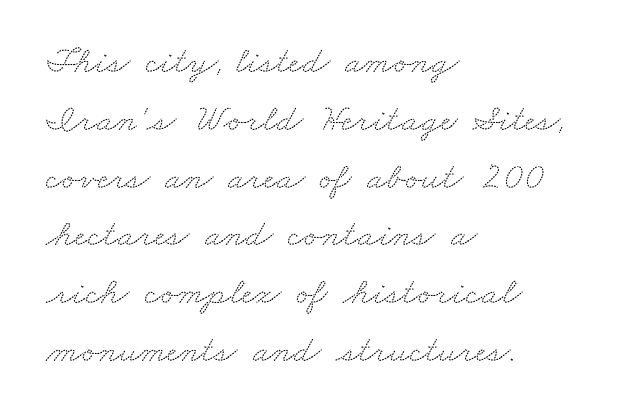
Q: Is the typeface a serif or a sans-serif typeface? A: Serif.
Q: Is the text underlined? A: No.
Q: How is the paragraph aligned? A: Left-aligned.
Q: Is the spacing between letters normal or unusually wide? A: Normal.
Q: Is the spacing between lines tight, normal or loose? A: Normal.
Q: Width (condensed, normal, or wide)? A: Wide.
Q: Stroke contrast? A: Medium.
Q: x-height? A: Small.
Q: Monospaced? A: No.
